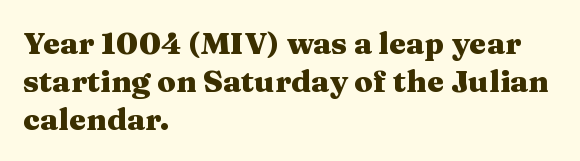
The image shows 31 px heavy, wide serif type, upright; set left-aligned, line spacing 1.22x, normal letter spacing, not underlined; medium stroke contrast and a medium x-height.
